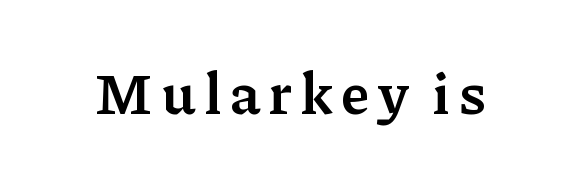
The image shows 59 px semibold serif type, upright; set not underlined; low stroke contrast and a medium x-height.
